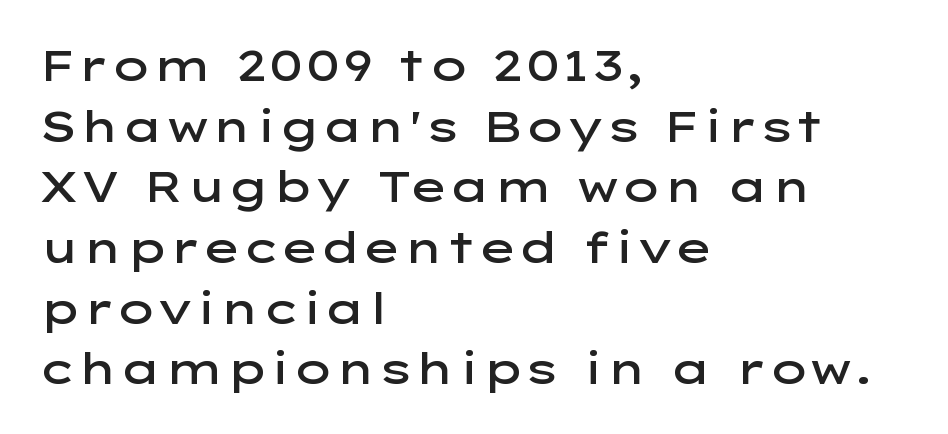
The image shows 43 px semibold, wide sans-serif type, upright; set left-aligned, normal line spacing (1.41x), normal letter spacing, not underlined; low stroke contrast and a medium x-height.
